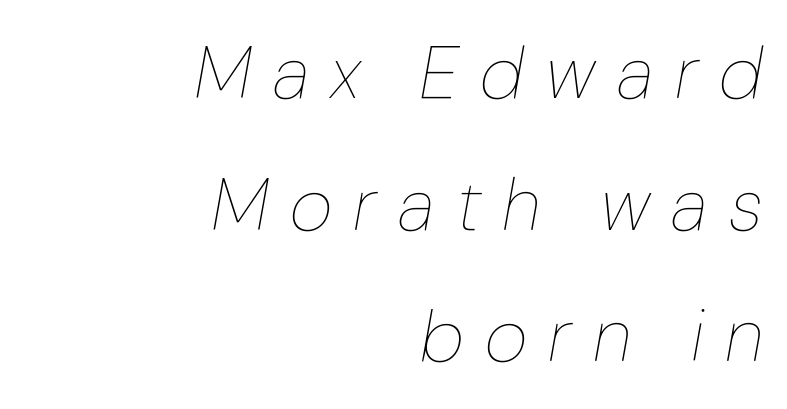
Does the copy run flush right? Yes — the right margin is perfectly even. Words float on clear page, feet unadorned. Glyph-to-glyph distance is far greater than everyday printed text. The weight tops out at a normal text grade. The face used here is proportionally spaced, like ordinary book or web type. The lettering tilts uniformly, giving the passage an italic look.
